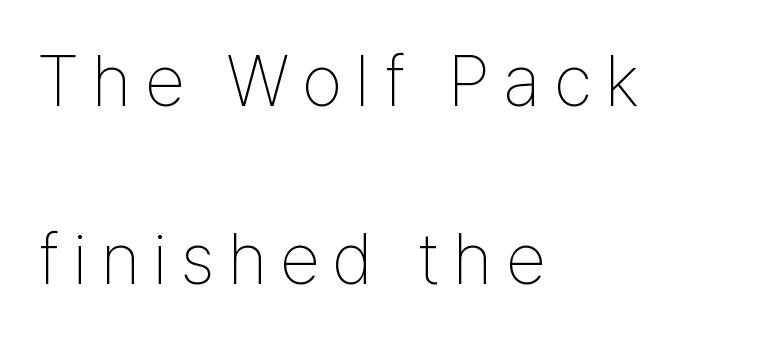
Q: Is the text bold? A: No.
Q: Is the text italic (slanted)? A: No, it is upright.
Q: Is the typeface a serif or a sans-serif typeface? A: Sans-serif.
Q: Is the text underlined? A: No.
Q: How is the paragraph aligned? A: Left-aligned.
Q: Is the spacing between lines tight, normal or loose? A: Loose.
Q: Width (condensed, normal, or wide)? A: Condensed.
Q: Stroke contrast? A: Low.
Q: x-height? A: Medium.
Q: Monospaced? A: No.
